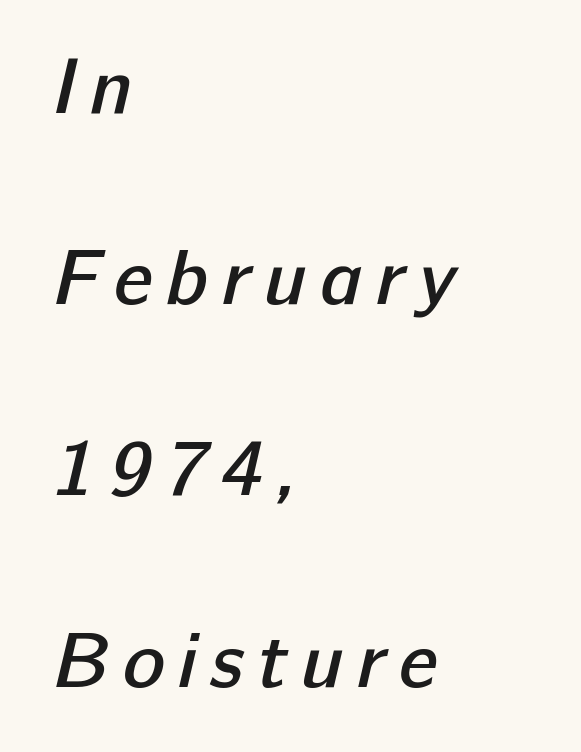
{"serif": "no", "bold": "semi", "weight": "semibold", "width": "normal", "stroke_contrast": "low", "x_height": "medium", "monospaced": "no", "underline": "no", "align": "left", "line_spacing": "loose", "line_spacing_ratio": 2.42, "glyph_px": 79}
